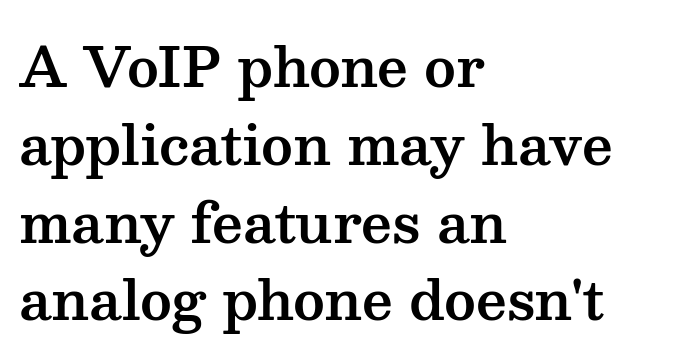
A student would call this left alignment; a typographer would say flush left, rag right. Only glyphs here, with clear space below each row. Note: serifs present on the glyphs. Ascenders rise straight up at ninety degrees.
